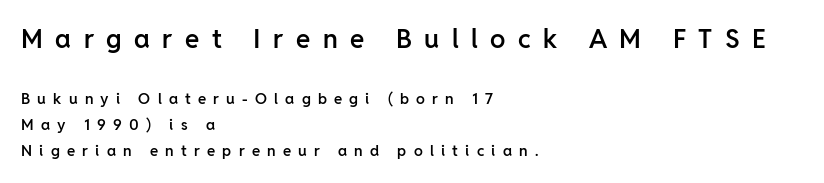
Semibold letterforms, between regular and bold. If you drew a line through each stem, it would be perfectly vertical. This rendering widens character spacing well past its baseline value. The upper block of text is set noticeably larger than the block beneath it. One-word summary of the alignment: left.
